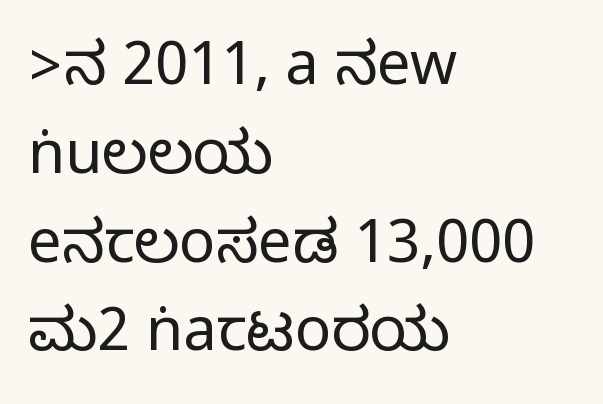
{"serif": "no", "italic": "no", "width": "condensed", "stroke_contrast": "medium", "monospaced": "no", "underline": "no", "align": "left", "line_spacing": "normal", "line_spacing_ratio": 1.48, "letter_spacing": "normal", "letter_spacing_em": 0.0, "glyph_px": 60}
